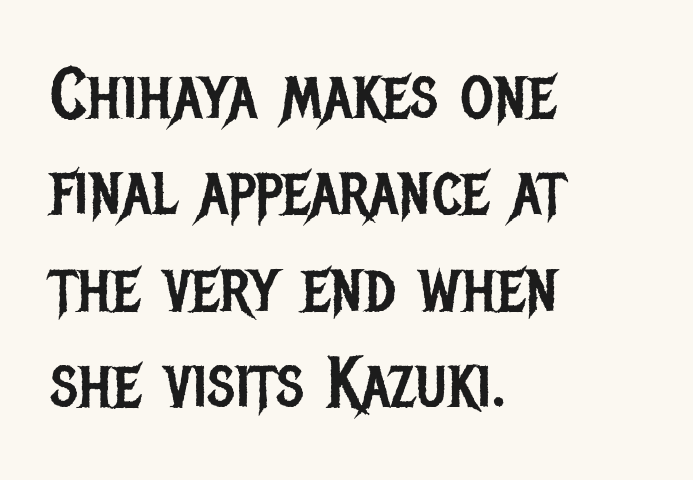
Short note: letters normally spaced. Summary of vertical rhythm: regular, with standard interline spacing. A sans-serif font was chosen for this passage. These lines were composed using upright roman letters. Horizontal alignment here is leftward, the default for most running prose.
